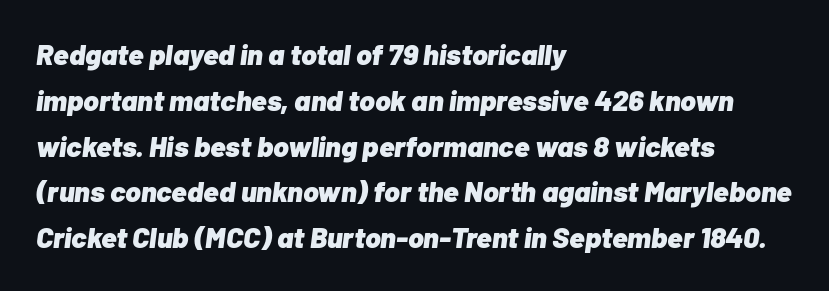
Q: Is the text bold? A: Yes.
Q: Is the text italic (slanted)? A: Yes, it leans right by about 7 degrees.
Q: Is the text underlined? A: No.
Q: How is the paragraph aligned? A: Left-aligned.
Q: Is the spacing between letters normal or unusually wide? A: Normal.
Q: Is the spacing between lines tight, normal or loose? A: Normal.
Q: Width (condensed, normal, or wide)? A: Normal.
Q: Stroke contrast? A: Low.
Q: x-height? A: Medium.
Q: Monospaced? A: No.
